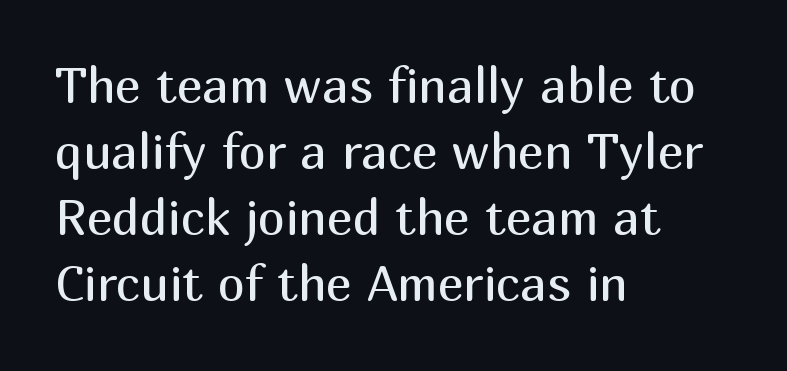
Character widths vary here, with narrow letters taking less room than wide ones. Each row of text sits above clean, open space. This reads as an unemphasized weight, regular at the heaviest. A typesetter would label this face a sans.
